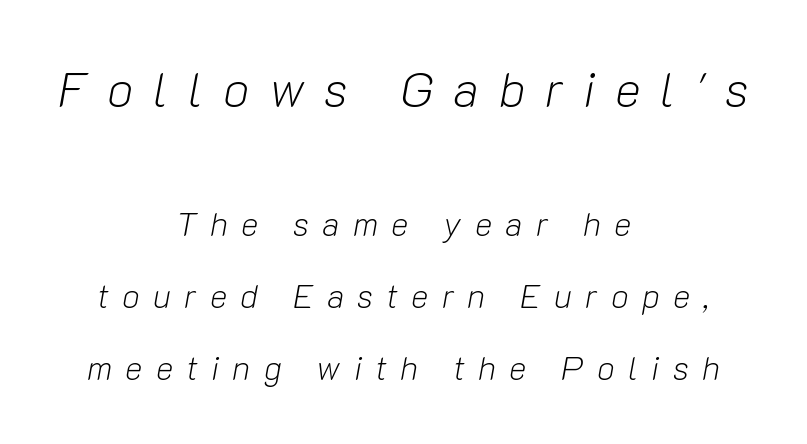
The image shows 49 px light type, italic (leaning right); set centered, loose line spacing (2.18x), unusually wide letter spacing (+0.4 em), not underlined; the first (top) block is 1.48x larger; low stroke contrast and a medium x-height.
